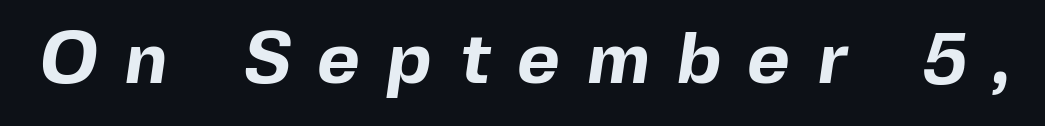
Descenders hang freely into open space. Emphasis by weight is at full strength: bold. A typesetter would call this proportional, since set widths differ per character. Is the letter spacing exaggerated? Yes — the characters are pushed far apart. Stroke terminals: plain, sans-serif.
